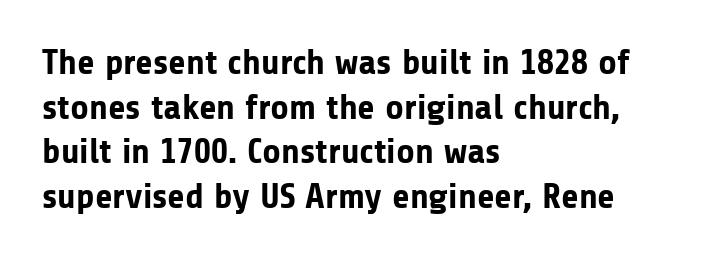
{"serif": "no", "italic": "no", "bold": "yes", "weight": "bold", "width": "normal", "stroke_contrast": "low", "x_height": "medium", "monospaced": "no", "underline": "no", "align": "left", "line_spacing_ratio": 1.24, "letter_spacing": "normal", "letter_spacing_em": 0.0, "glyph_px": 36}
